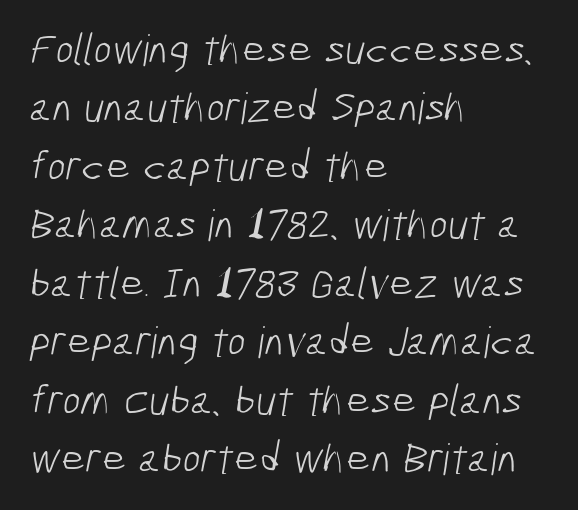
The paragraph shown leans on its left margin. You could call the tracking neutral — neither tight nor loose. The zone under the glyphs is completely vacant. Caption: face not bold, strokes unweighted.
